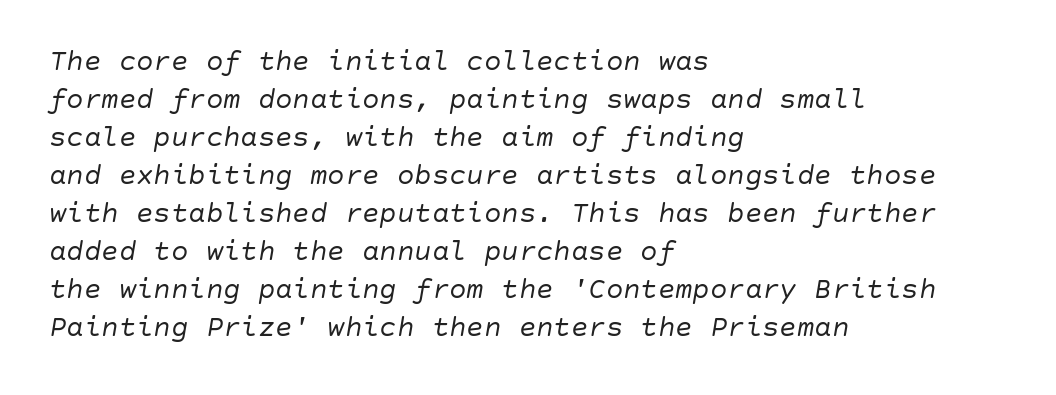
Q: Is the text bold? A: No.
Q: Is the text italic (slanted)? A: Yes, it leans right by about 10 degrees.
Q: Is the text underlined? A: No.
Q: How is the paragraph aligned? A: Left-aligned.
Q: Is the spacing between letters normal or unusually wide? A: Normal.
Q: Is the spacing between lines tight, normal or loose? A: Normal.
Q: Width (condensed, normal, or wide)? A: Normal.
Q: Stroke contrast? A: Low.
Q: x-height? A: Large.
